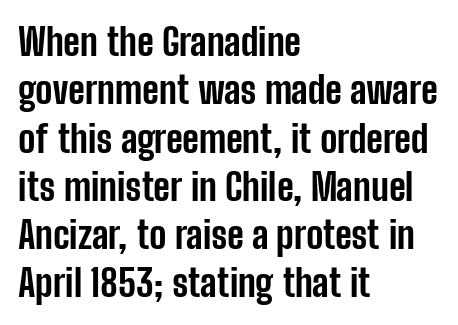
Q: Is the text bold? A: Yes.
Q: Is the text italic (slanted)? A: No, it is upright.
Q: Is the typeface a serif or a sans-serif typeface? A: Sans-serif.
Q: Is the text underlined? A: No.
Q: How is the paragraph aligned? A: Left-aligned.
Q: Is the spacing between letters normal or unusually wide? A: Normal.
Q: Is the spacing between lines tight, normal or loose? A: Normal.
Q: Width (condensed, normal, or wide)? A: Condensed.
Q: Stroke contrast? A: Low.
Q: x-height? A: Medium.
Q: Monospaced? A: No.
